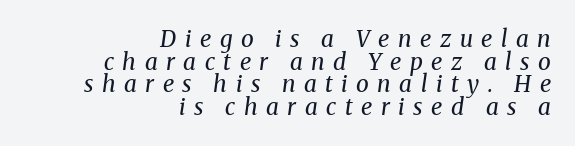
{"italic": "yes", "lean": "right", "slant_degrees": 8, "bold": "no", "underline": "no", "align": "right", "line_spacing": "tight", "line_spacing_ratio": 0.98, "letter_spacing": "wide", "letter_spacing_em": 0.37, "glyph_px": 23}
